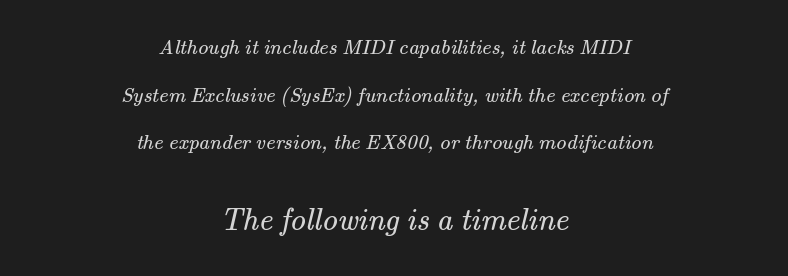
Q: Is the text bold? A: No.
Q: Is the typeface a serif or a sans-serif typeface? A: Serif.
Q: Is the text underlined? A: No.
Q: How is the paragraph aligned? A: Centered.
Q: Is the spacing between letters normal or unusually wide? A: Normal.
Q: Is the spacing between lines tight, normal or loose? A: Loose.
Q: Which block of text is set in a larger size, the first (top) or the second (bottom)? A: The second (bottom) one.
Q: Width (condensed, normal, or wide)? A: Normal.
Q: Stroke contrast? A: Medium.
Q: x-height? A: Small.
Q: Monospaced? A: No.
